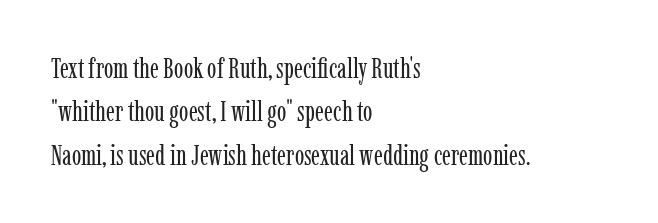
The image shows 28 px regular-weight, condensed serif type, upright; set left-aligned, normal line spacing (1.55x), normal letter spacing, not underlined; low stroke contrast and a medium x-height.
